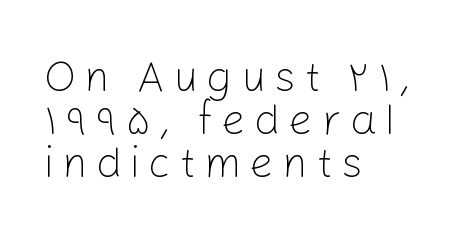
Is there much room between lines? No — they nearly touch. Beneath every word, the page is bare. In terms of letterform style, serifs are entirely absent. The lines are quadded left. Here the designer chose a conventional face with non-uniform glyph widths. A roman cut, with each character standing at attention.
